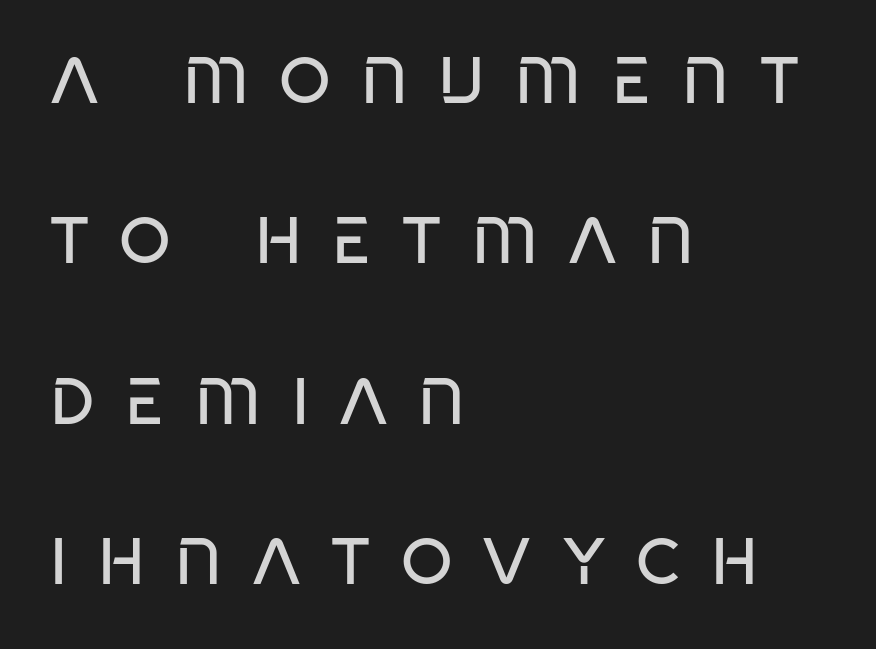
{"serif": "no", "italic": "no", "bold": "no", "weight": "regular", "width": "condensed", "stroke_contrast": "low", "x_height": "large", "monospaced": "no", "underline": "no", "align": "left", "line_spacing": "loose", "line_spacing_ratio": 2.43, "letter_spacing": "wide", "letter_spacing_em": 0.46, "glyph_px": 66}
